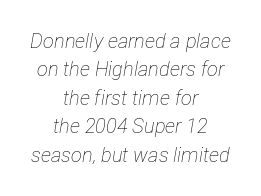
The axis of the letterforms is tilted away from vertical. The text block is weighted toward neither margin, spreading evenly from the middle. Stem width sits at or under what a default text font uses. Nobody drew a line under any word here.
